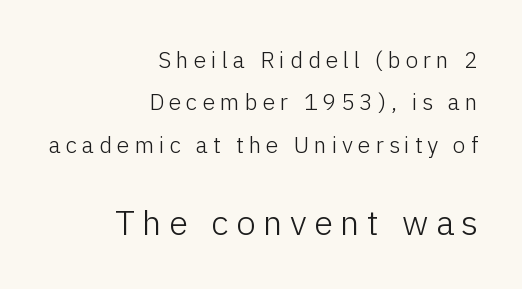
{"serif": "no", "italic": "no", "bold": "no", "weight": "light", "width": "normal", "stroke_contrast": "low", "x_height": "medium", "monospaced": "no", "underline": "no", "align": "right", "line_spacing_ratio": 1.84, "letter_spacing": "wide", "letter_spacing_em": 0.21, "larger_block": "second", "size_ratio": 1.52, "glyph_px": 35}
